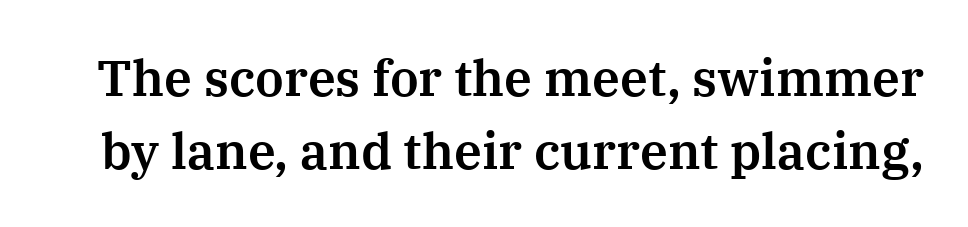
{"serif": "yes", "italic": "no", "width": "normal", "stroke_contrast": "medium", "x_height": "medium", "monospaced": "no", "underline": "no", "line_spacing": "normal", "line_spacing_ratio": 1.46, "letter_spacing": "normal", "letter_spacing_em": 0.0, "glyph_px": 50}
